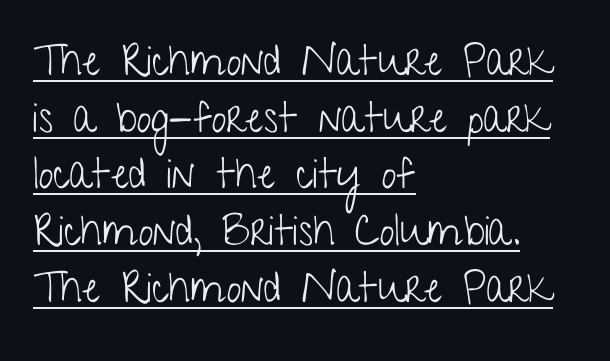
Q: Is the text bold? A: No.
Q: Is the text italic (slanted)? A: No, it is upright.
Q: Is the typeface a serif or a sans-serif typeface? A: Sans-serif.
Q: Is the text underlined? A: Yes.
Q: How is the paragraph aligned? A: Left-aligned.
Q: Is the spacing between letters normal or unusually wide? A: Normal.
Q: Is the spacing between lines tight, normal or loose? A: Normal.
Q: Width (condensed, normal, or wide)? A: Condensed.
Q: Stroke contrast? A: Low.
Q: x-height? A: Medium.
Q: Monospaced? A: No.
